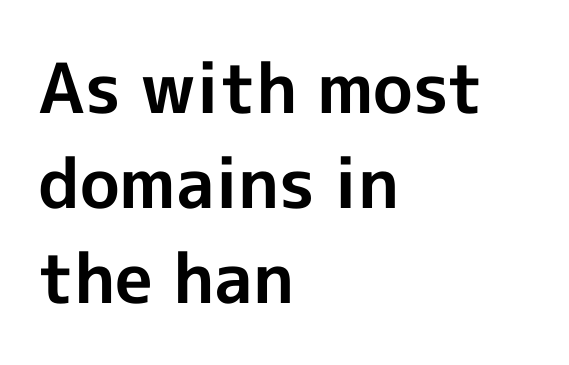
The image shows 69 px bold sans-serif type, upright; set left-aligned, normal line spacing (1.38x), normal letter spacing, not underlined; a medium x-height.
